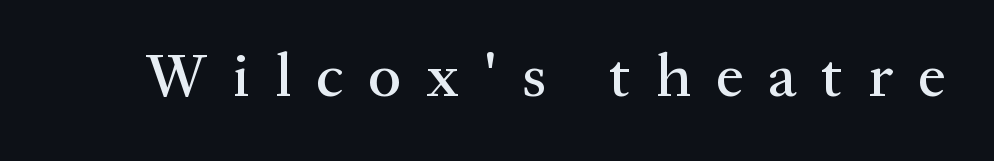
In terms of posture, this sample is upright. Each row of text sits above clean, open space. Note the varied advance widths — an 'i' is clearly narrower than an 'm'. Is the letter spacing exaggerated? Yes — the characters are pushed far apart.
